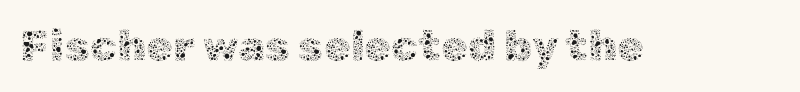
{"italic": "no", "bold": "no", "weight": "thin", "width": "normal", "x_height": "medium", "monospaced": "no", "underline": "no", "letter_spacing": "normal", "letter_spacing_em": 0.0, "glyph_px": 43}
